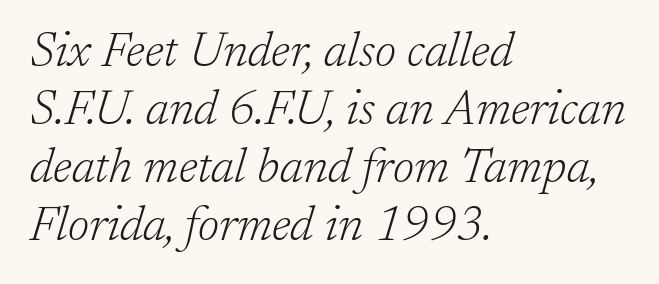
The image shows 48 px light serif type, italic (leaning right); set left-aligned, line spacing 1.21x, normal letter spacing, not underlined; low stroke contrast and a medium x-height.
